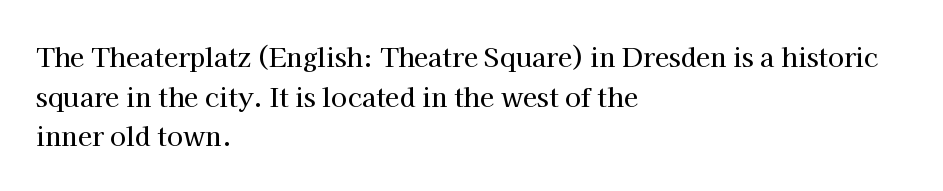
Interline gaps are of average width in this sample. The type sits square on the baseline with zero lean. Just letters on the line, the space beneath them empty. Students, note that the glyphs here touch the page at normal intervals. The rendering anchors every line to the left-hand side.
